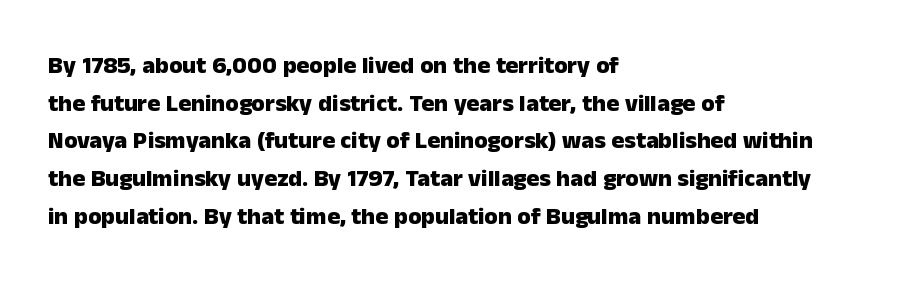
{"italic": "no", "bold": "yes", "underline": "no", "align": "left", "line_spacing": "normal", "line_spacing_ratio": 1.57, "letter_spacing": "normal", "letter_spacing_em": 0.0, "glyph_px": 24}
